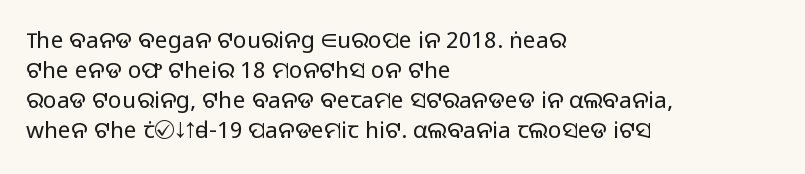
Q: Is the text bold? A: No.
Q: Is the text italic (slanted)? A: No, it is upright.
Q: Is the text underlined? A: No.
Q: How is the paragraph aligned? A: Left-aligned.
Q: Is the spacing between letters normal or unusually wide? A: Normal.
Q: Is the spacing between lines tight, normal or loose? A: Normal.
